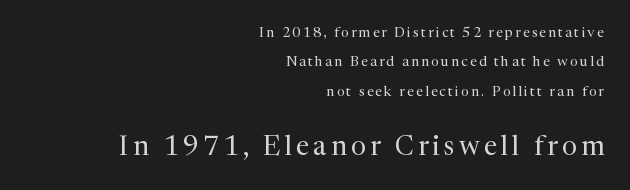
The image shows 27 px text type, upright; set right-aligned, loose line spacing (2.09x), not underlined; the second (bottom) block is 1.93x larger.
